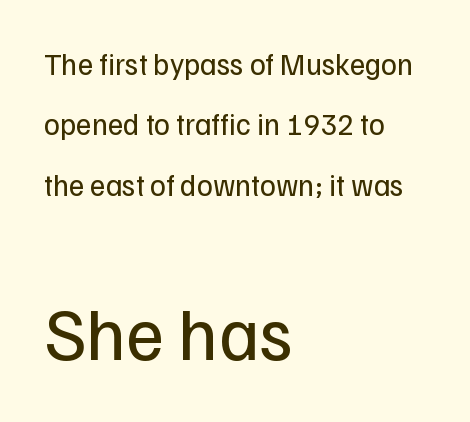
A classic flush-left, rag-right setting is used for this passage. Letterform terminals end flat and unadorned throughout the passage. The block of text is sparse from top to bottom, with ample space between rows. Quick note: not italic, upright. The baseline area is clear. The font is comparable to plain body text, perhaps lighter.
